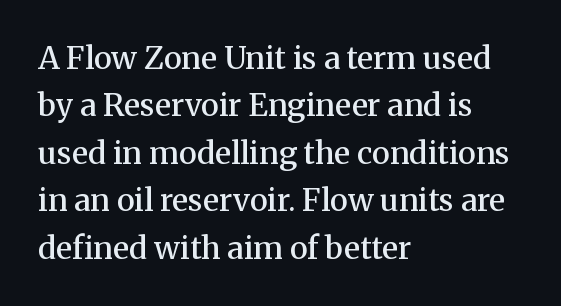
Q: Is the text bold? A: Semi-bold.
Q: Is the text italic (slanted)? A: No, it is upright.
Q: Is the typeface a serif or a sans-serif typeface? A: Serif.
Q: Is the text underlined? A: No.
Q: How is the paragraph aligned? A: Left-aligned.
Q: Is the spacing between letters normal or unusually wide? A: Normal.
Q: Is the spacing between lines tight, normal or loose? A: Normal.
Q: Width (condensed, normal, or wide)? A: Normal.
Q: Stroke contrast? A: Medium.
Q: x-height? A: Medium.
Q: Monospaced? A: No.
